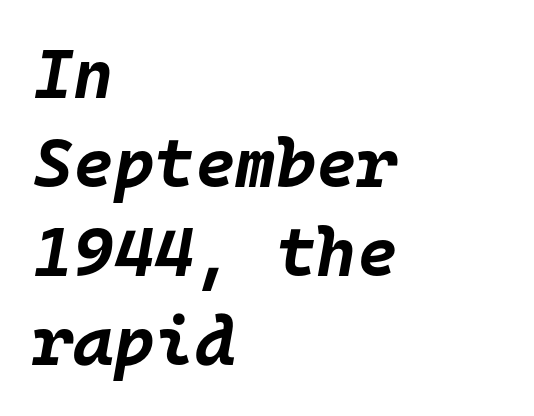
The image shows 69 px bold type, italic (leaning right), monospaced; set left-aligned, normal line spacing (1.29x), normal letter spacing, not underlined; low stroke contrast and a large x-height.
